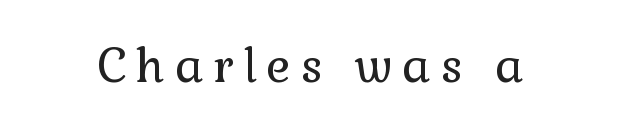
{"serif": "yes", "italic": "no", "bold": "no", "weight": "regular", "width": "normal", "stroke_contrast": "low", "x_height": "medium", "monospaced": "no", "underline": "no", "letter_spacing": "wide", "letter_spacing_em": 0.2, "glyph_px": 47}
